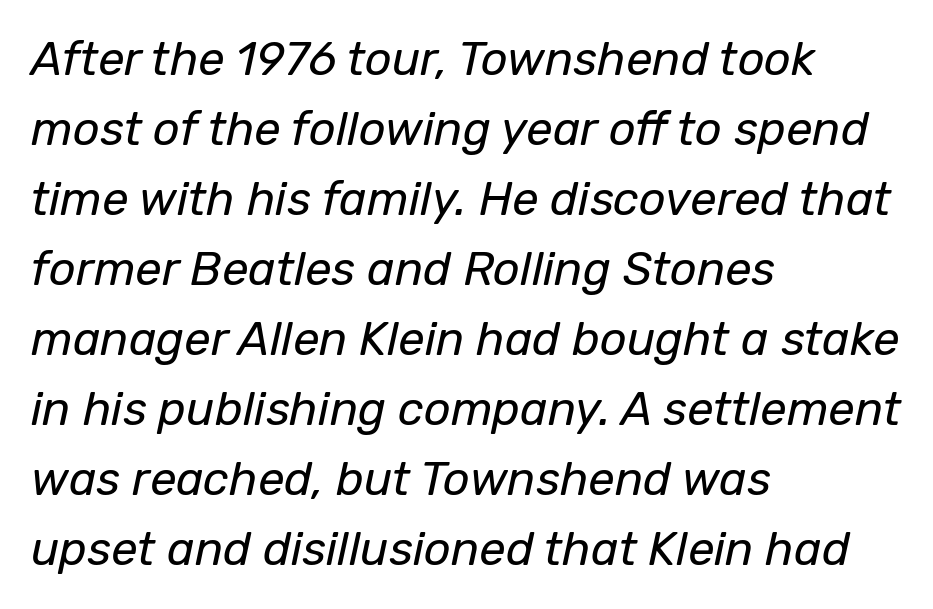
Q: Is the text bold? A: No.
Q: Is the text italic (slanted)? A: Yes, it leans right by about 12 degrees.
Q: Is the text underlined? A: No.
Q: How is the paragraph aligned? A: Left-aligned.
Q: Is the spacing between letters normal or unusually wide? A: Normal.
Q: Is the spacing between lines tight, normal or loose? A: Normal.
Q: Width (condensed, normal, or wide)? A: Normal.
Q: Stroke contrast? A: Low.
Q: x-height? A: Medium.
Q: Monospaced? A: No.
